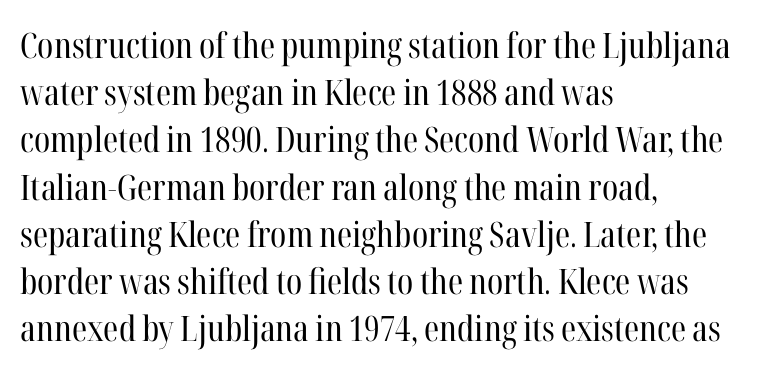
Note: serifs present on the glyphs. Nope, not italic — everything's standing straight. Has an underline been added? It has not. One-word summary of the alignment: left. Compared with typical paragraphs, the rows here are spaced about the same.
